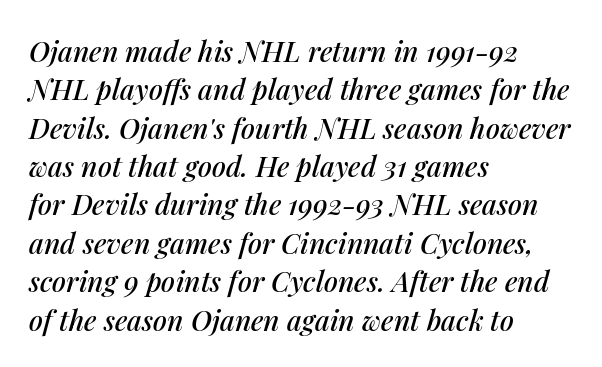
The image shows 28 px text type, italic (leaning right); set left-aligned, normal line spacing (1.37x), normal letter spacing, not underlined; medium stroke contrast and a medium x-height.
